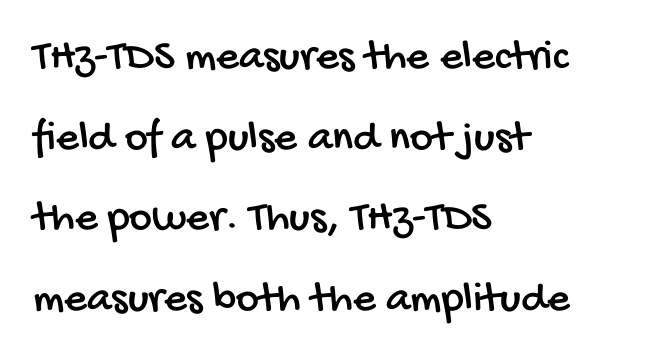
{"serif": "no", "width": "condensed", "stroke_contrast": "low", "x_height": "large", "monospaced": "no", "underline": "no", "align": "left", "line_spacing_ratio": 1.83, "letter_spacing": "normal", "letter_spacing_em": 0.0, "glyph_px": 44}
